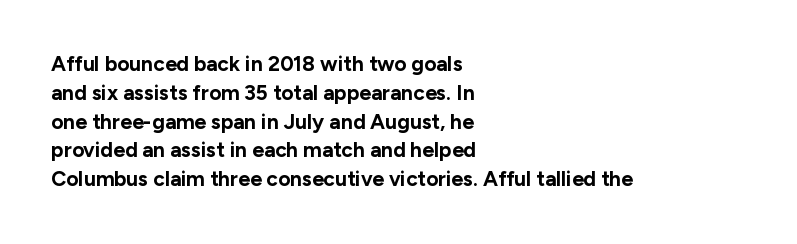
{"italic": "no", "bold": "yes", "underline": "no", "align": "left", "line_spacing": "normal", "line_spacing_ratio": 1.37, "letter_spacing": "normal", "letter_spacing_em": 0.0, "glyph_px": 21}
